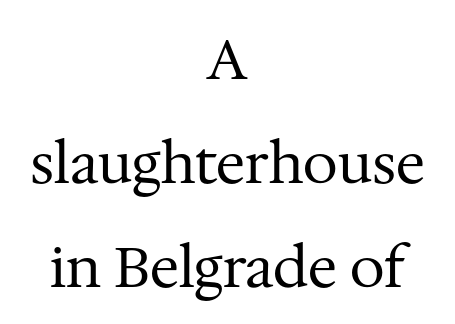
{"serif": "yes", "italic": "no", "bold": "no", "weight": "regular", "width": "normal", "stroke_contrast": "medium", "x_height": "medium", "monospaced": "no", "underline": "no", "align": "center", "line_spacing_ratio": 1.86, "letter_spacing": "normal", "letter_spacing_em": 0.0, "glyph_px": 56}
